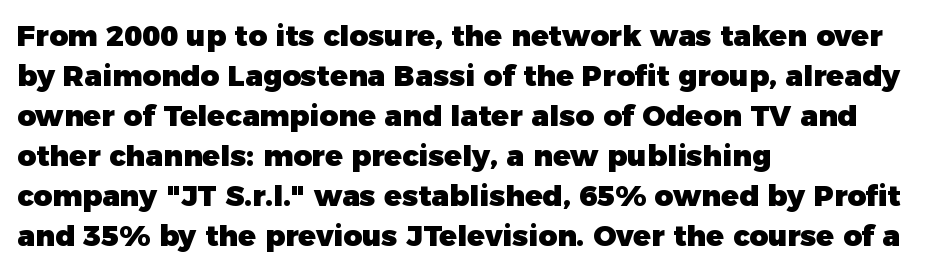
The image shows 29 px heavy sans-serif type, upright; set left-aligned, normal line spacing (1.38x), normal letter spacing, not underlined; low stroke contrast and a medium x-height.
